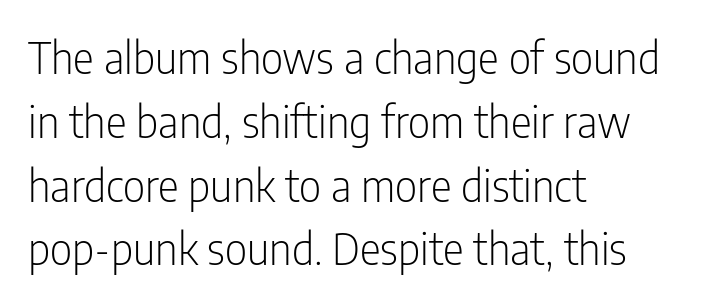
These lines sit exactly where default settings would place them. Alignment: flush left. To sum up the face: it is a sans, with no serifs. The passage shown is typed in a proportional face where columns would drift. Here the glyphs are tracked normally, forming tight word shapes.
